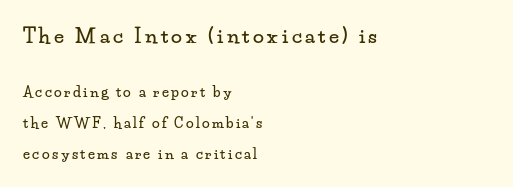
The image shows 20 px text type, upright; set left-aligned, loose line spacing (2.21x), not underlined; the first (top) block is 1.43x larger.
